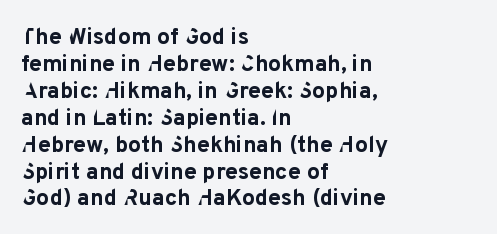
Q: Is the text bold? A: Yes.
Q: Is the text italic (slanted)? A: No, it is upright.
Q: Is the text underlined? A: No.
Q: How is the paragraph aligned? A: Left-aligned.
Q: Is the spacing between letters normal or unusually wide? A: Normal.
